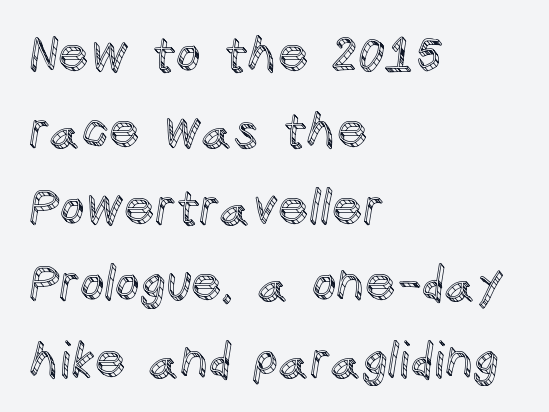
Q: Is the text italic (slanted)? A: Yes.
Q: Is the text underlined? A: No.
Q: How is the paragraph aligned? A: Left-aligned.
Q: Is the spacing between letters normal or unusually wide? A: Normal.
Q: Is the spacing between lines tight, normal or loose? A: Normal.
Q: Width (condensed, normal, or wide)? A: Normal.
Q: x-height? A: Large.
Q: Monospaced? A: No.
